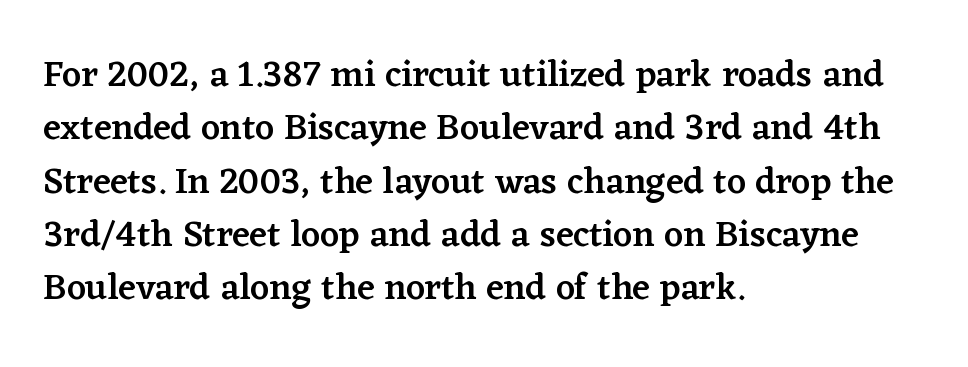
The image shows 37 px semibold serif type, upright; set left-aligned, normal line spacing (1.44x), normal letter spacing, not underlined; low stroke contrast and a medium x-height.
